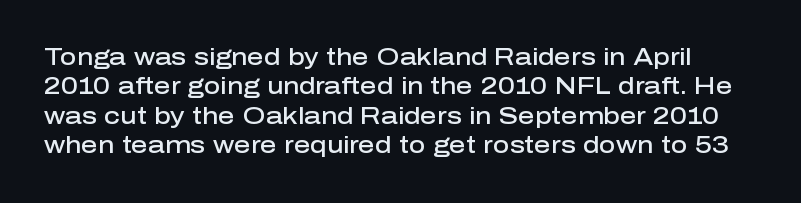
The strip under each line holds only bare page. These lines keep a tight, regular rhythm from letter to letter. Slightly chunky letters — semibold, I'd say, not full bold. The designer left line spacing at the default. When letters stand straight like this, we call the style roman or upright.
